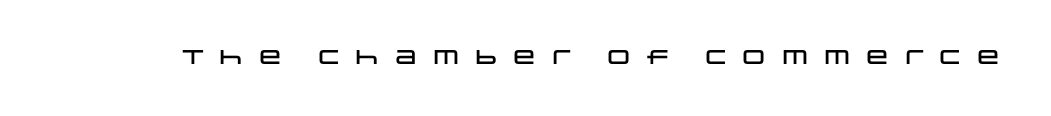
{"italic": "no", "underline": "no", "letter_spacing": "wide", "letter_spacing_em": 0.42, "glyph_px": 20}
